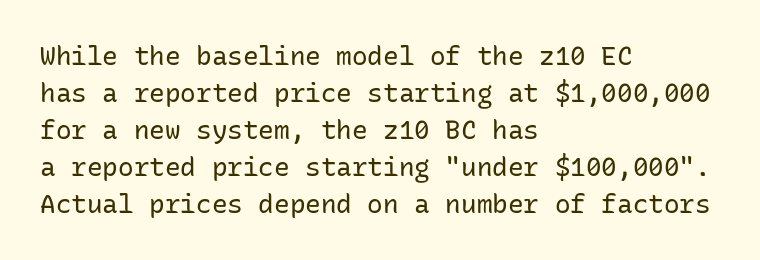
{"italic": "no", "bold": "no", "underline": "no", "align": "left", "line_spacing": "normal", "line_spacing_ratio": 1.42, "letter_spacing": "normal", "letter_spacing_em": 0.0, "glyph_px": 26}
